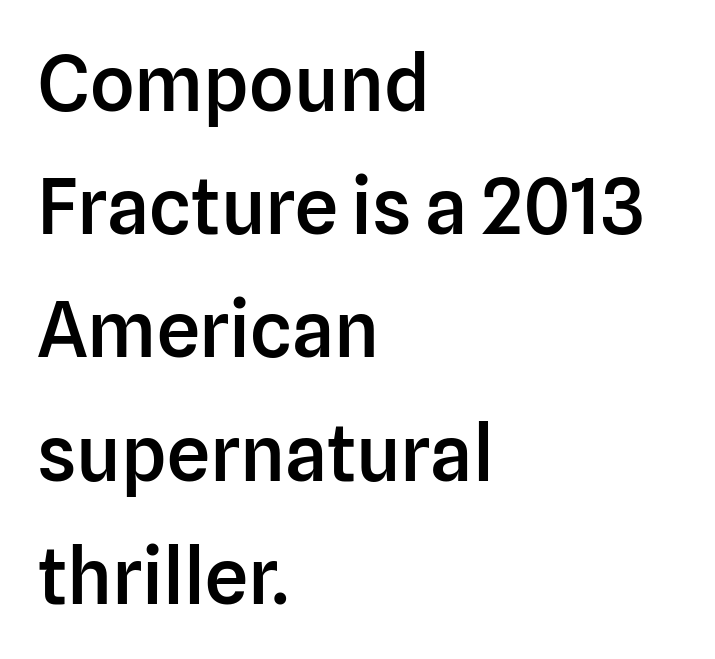
The image shows 77 px semibold sans-serif type, upright; set left-aligned, normal line spacing (1.6x), normal letter spacing, not underlined; low stroke contrast and a medium x-height.
